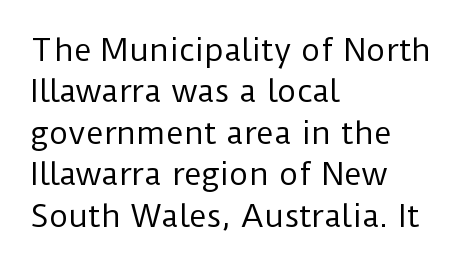
Q: Is the text bold? A: No.
Q: Is the text italic (slanted)? A: No, it is upright.
Q: Is the typeface a serif or a sans-serif typeface? A: Sans-serif.
Q: Is the text underlined? A: No.
Q: How is the paragraph aligned? A: Left-aligned.
Q: Is the spacing between letters normal or unusually wide? A: Normal.
Q: Is the spacing between lines tight, normal or loose? A: Normal.
Q: Width (condensed, normal, or wide)? A: Normal.
Q: Stroke contrast? A: Low.
Q: x-height? A: Medium.
Q: Monospaced? A: No.
